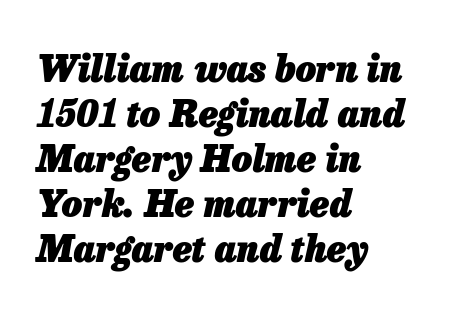
{"italic": "yes", "lean": "right", "slant_degrees": 13, "bold": "yes", "weight": "heavy", "width": "normal", "stroke_contrast": "low", "x_height": "medium", "monospaced": "no", "underline": "no", "align": "left", "line_spacing": "normal", "line_spacing_ratio": 1.25, "letter_spacing": "normal", "letter_spacing_em": 0.0, "glyph_px": 36}
